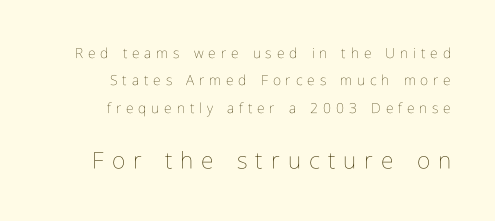
Q: Is the text bold? A: No.
Q: Is the text italic (slanted)? A: No, it is upright.
Q: Is the text underlined? A: No.
Q: How is the paragraph aligned? A: Right-aligned.
Q: Is the spacing between letters normal or unusually wide? A: Unusually wide.
Q: Is the spacing between lines tight, normal or loose? A: Loose.
Q: Which block of text is set in a larger size, the first (top) or the second (bottom)? A: The second (bottom) one.
